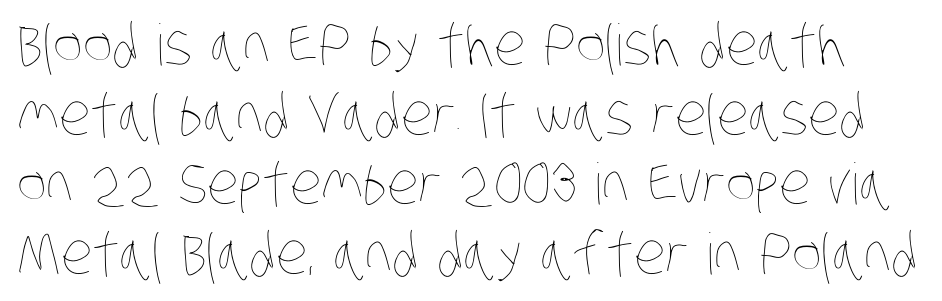
{"bold": "no", "weight": "thin", "width": "condensed", "stroke_contrast": "low", "x_height": "large", "monospaced": "no", "underline": "no", "line_spacing_ratio": 1.22, "letter_spacing": "normal", "letter_spacing_em": 0.0, "glyph_px": 57}
